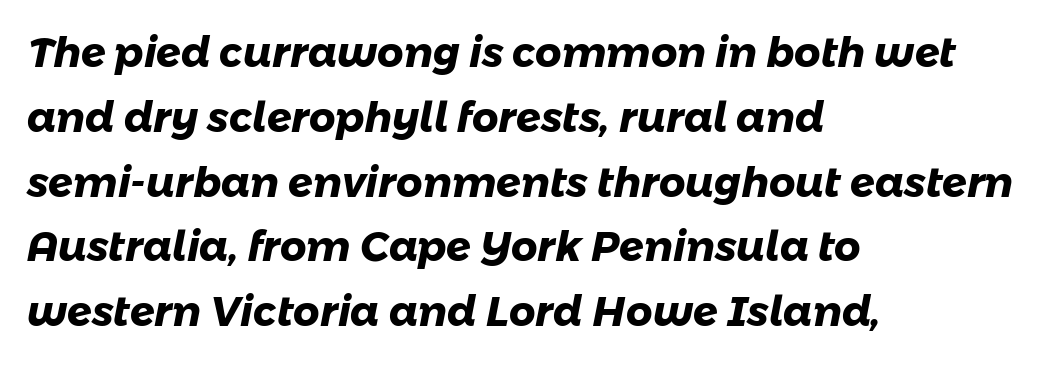
Each glyph is drawn with heavy, bold strokes. Looks like regular typesetting: each glyph gets only the width it needs. The passage shown stacks its lines at a standard gap. Underline: absent.
